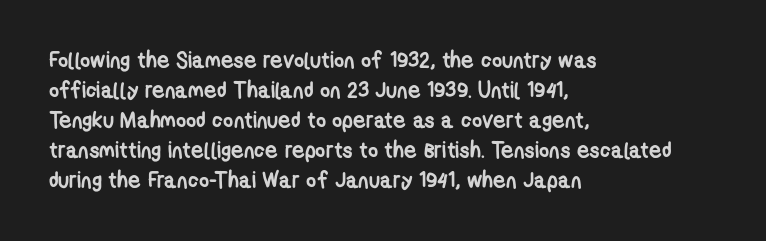
Q: Is the text bold? A: Yes.
Q: Is the text underlined? A: No.
Q: How is the paragraph aligned? A: Left-aligned.
Q: Is the spacing between letters normal or unusually wide? A: Normal.
Q: Is the spacing between lines tight, normal or loose? A: Normal.
